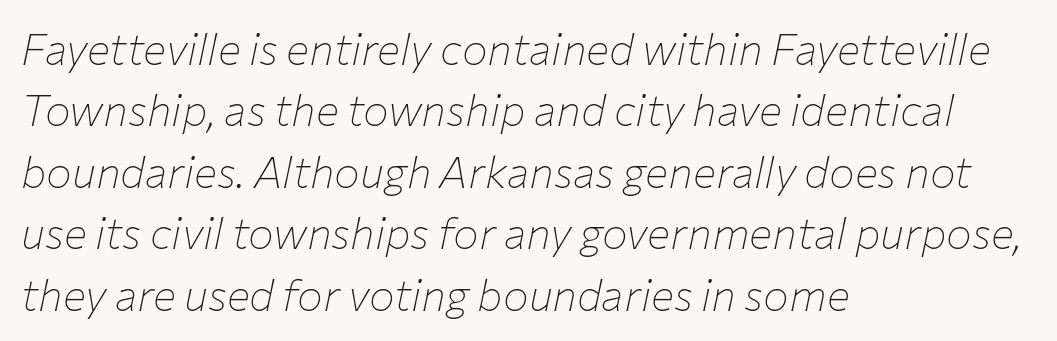
{"italic": "yes", "lean": "right", "slant_degrees": 12, "bold": "no", "weight": "thin", "width": "normal", "stroke_contrast": "low", "x_height": "medium", "monospaced": "no", "underline": "no", "align": "left", "line_spacing": "normal", "line_spacing_ratio": 1.43, "letter_spacing": "normal", "letter_spacing_em": 0.0, "glyph_px": 43}
